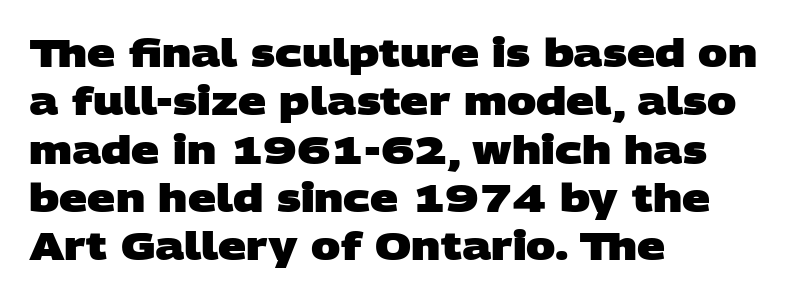
{"serif": "no", "bold": "yes", "weight": "heavy", "width": "wide", "stroke_contrast": "low", "x_height": "large", "monospaced": "no", "underline": "no", "align": "left", "line_spacing_ratio": 1.24, "letter_spacing": "normal", "letter_spacing_em": 0.0, "glyph_px": 39}
